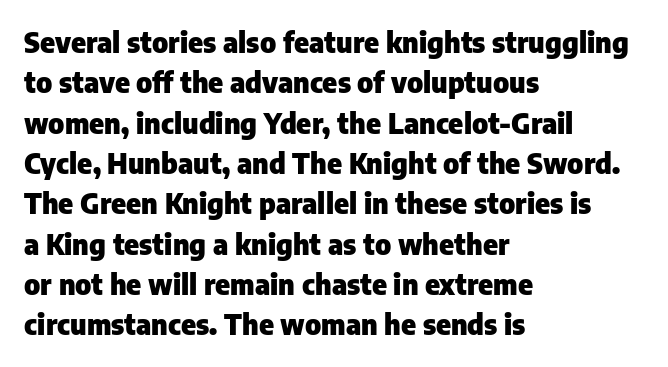
This is heavy type, rendered in bold. Students, observe: this is what conventionally led text looks like. Posture: straight, roman, zero tilt. Each line starts at the same left margin while the right side varies.
